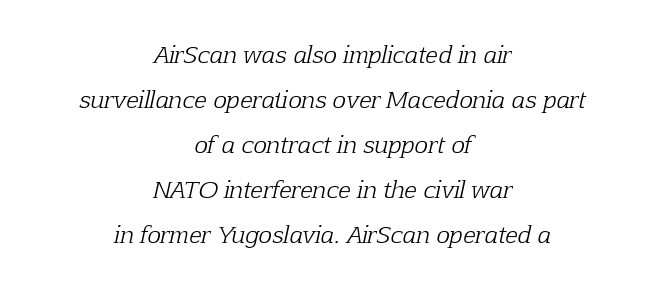
The image shows 23 px text type, italic (leaning right); set centered, loose line spacing (1.96x), normal letter spacing, not underlined.
